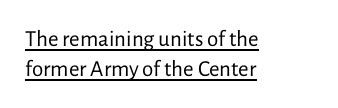
The image shows 23 px text type, upright; set left-aligned, normal line spacing (1.3x), normal letter spacing, underlined.
